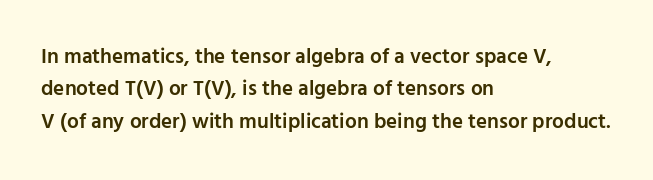
{"italic": "no", "bold": "semi", "underline": "no", "align": "left", "line_spacing": "normal", "line_spacing_ratio": 1.54, "letter_spacing": "normal", "letter_spacing_em": 0.0, "glyph_px": 21}
